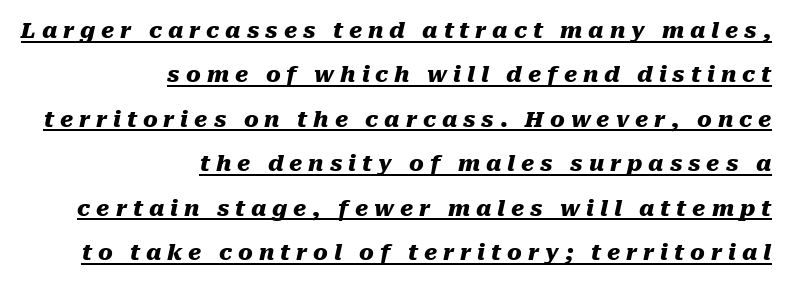
Where is the straight margin? On the right. A typesetter would call this heavily tracked-out type. A typographer would call this underscored text. Students, observe: this is what heavily led, spacious text looks like.
